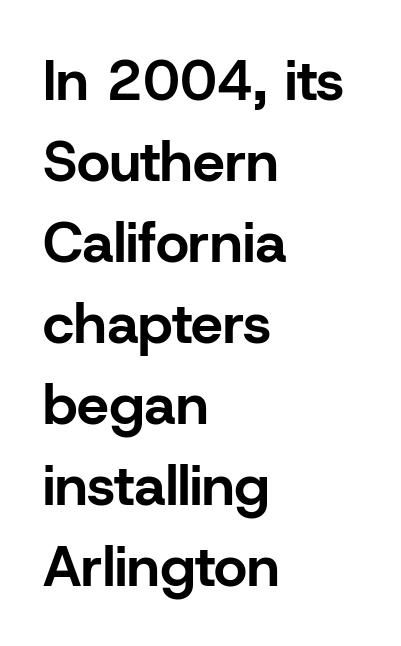
Any mark beneath the type? The region is blank. It's the straight-up-and-down kind of type. Pretty heavy lettering here — definitely bold. In terms of letterspacing, this is plain default setting. This sample has the flowing, uneven cadence of proportional lettering.
